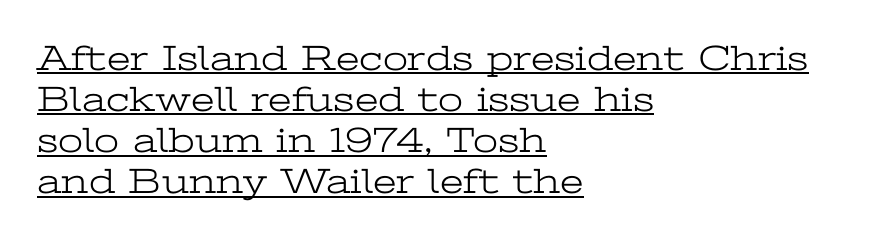
The image shows 36 px light, wide serif type, upright; set left-aligned, tight line spacing (1.14x), normal letter spacing, underlined; low stroke contrast and a medium x-height.
